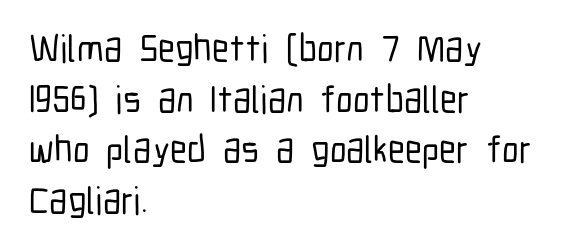
{"serif": "no", "italic": "no", "width": "condensed", "stroke_contrast": "low", "x_height": "medium", "monospaced": "no", "underline": "no", "align": "left", "line_spacing": "normal", "line_spacing_ratio": 1.33, "letter_spacing": "normal", "letter_spacing_em": 0.0, "glyph_px": 38}
